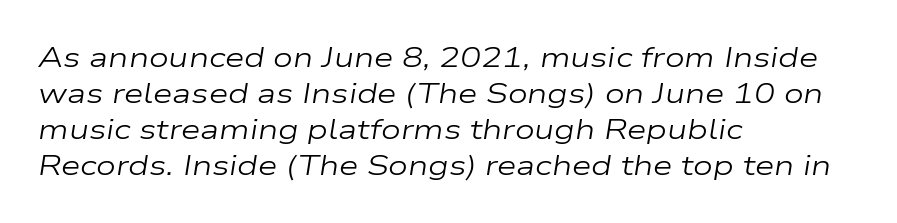
{"italic": "yes", "lean": "right", "slant_degrees": 9, "bold": "no", "weight": "regular", "width": "wide", "stroke_contrast": "low", "x_height": "medium", "monospaced": "no", "underline": "no", "align": "left", "line_spacing": "normal", "line_spacing_ratio": 1.28, "letter_spacing": "normal", "letter_spacing_em": 0.0, "glyph_px": 28}
